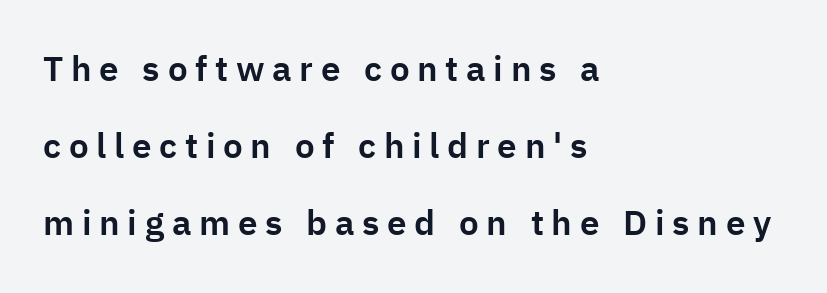
Q: Is the text italic (slanted)? A: No, it is upright.
Q: Is the typeface a serif or a sans-serif typeface? A: Sans-serif.
Q: Is the text underlined? A: No.
Q: How is the paragraph aligned? A: Left-aligned.
Q: Is the spacing between letters normal or unusually wide? A: Unusually wide.
Q: Is the spacing between lines tight, normal or loose? A: Loose.
Q: Width (condensed, normal, or wide)? A: Normal.
Q: Stroke contrast? A: Low.
Q: x-height? A: Medium.
Q: Monospaced? A: No.
